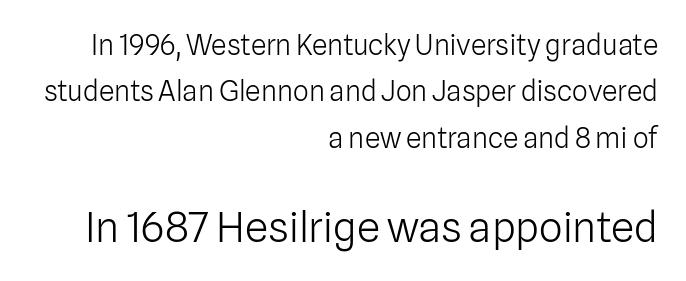
The image shows 42 px light sans-serif type, upright; set right-aligned, normal line spacing (1.66x), normal letter spacing, not underlined; the second (bottom) block is 1.5x larger; low stroke contrast and a medium x-height.
